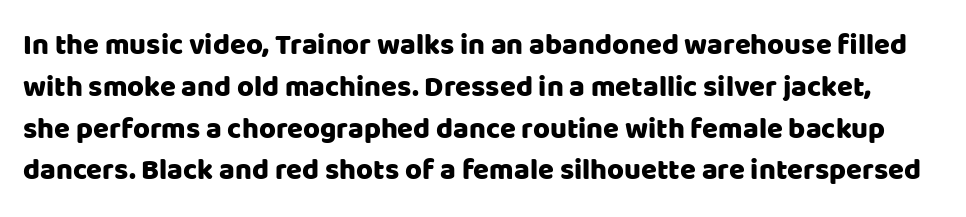
The face used here is proportionally spaced, like ordinary book or web type. Observe the ordinary spacing: letters are neighbours, not strangers. The words here are not underlined. These lines sit exactly where default settings would place them. To sum up the face: it is a sans, with no serifs. A typesetter would mark this as roman, not italic.
